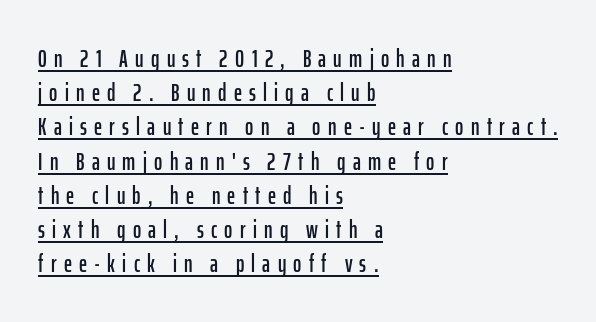
Leading: standard. The passage is arranged the way most books set body copy — flush left. Glance below the letters and you will spot a drawn line. In terms of letterspacing, this is a distinctly airy, spread setting. Every character sits straight up, as roman type does.
